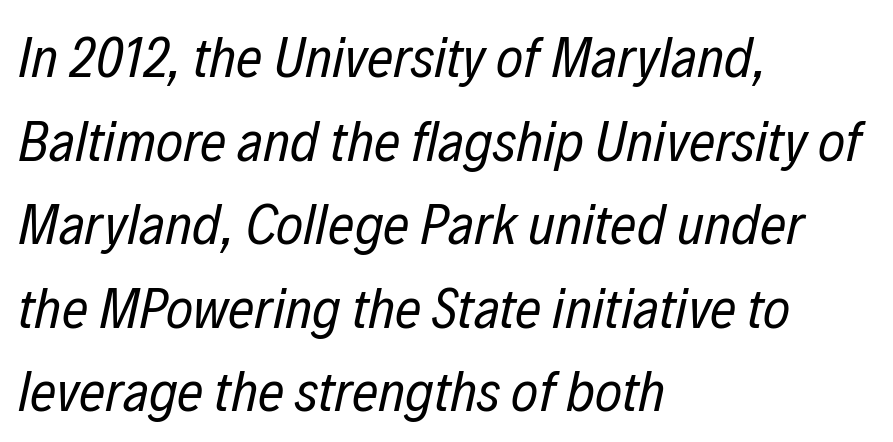
No heavy texture on the line: the type isn't bold. Character widths vary here, with narrow letters taking less room than wide ones. Compared with typical paragraphs, the rows here are spaced about the same. Descender tails drop into unmarked territory.
